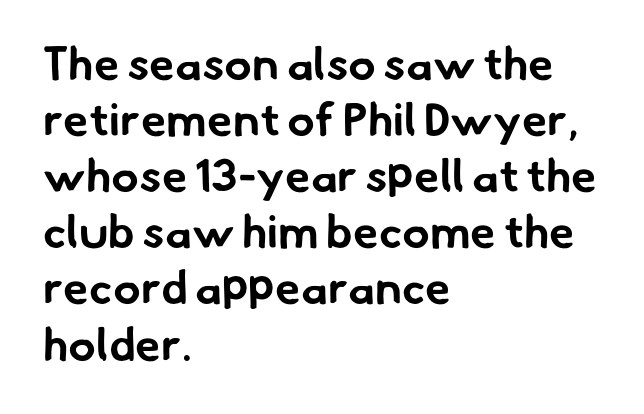
Q: Is the text bold? A: Yes.
Q: Is the typeface a serif or a sans-serif typeface? A: Sans-serif.
Q: Is the text underlined? A: No.
Q: How is the paragraph aligned? A: Left-aligned.
Q: Is the spacing between letters normal or unusually wide? A: Normal.
Q: Width (condensed, normal, or wide)? A: Normal.
Q: Stroke contrast? A: Low.
Q: x-height? A: Small.
Q: Monospaced? A: No.
